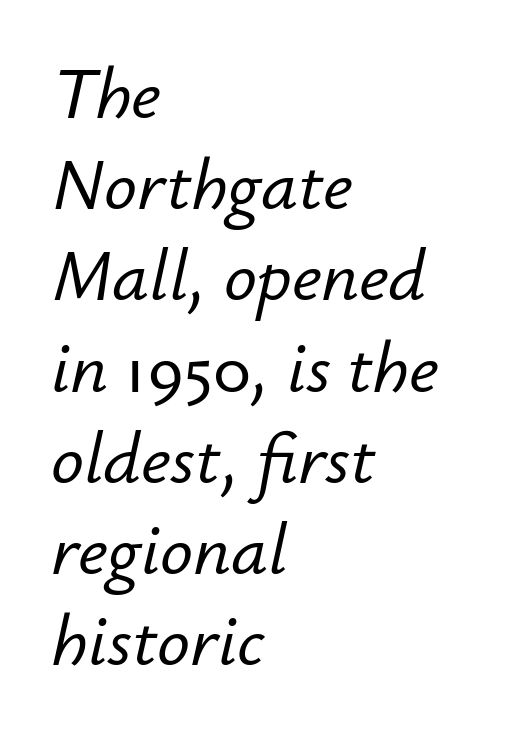
Q: Is the text italic (slanted)? A: Yes, it leans right by about 12 degrees.
Q: Is the text underlined? A: No.
Q: How is the paragraph aligned? A: Left-aligned.
Q: Is the spacing between letters normal or unusually wide? A: Normal.
Q: Is the spacing between lines tight, normal or loose? A: Normal.
Q: Width (condensed, normal, or wide)? A: Normal.
Q: Stroke contrast? A: Low.
Q: x-height? A: Small.
Q: Monospaced? A: No.
